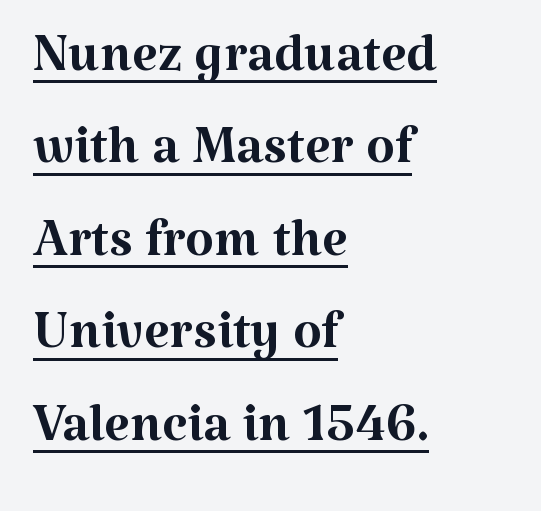
{"serif": "yes", "italic": "no", "bold": "no", "weight": "regular", "width": "normal", "stroke_contrast": "medium", "x_height": "medium", "monospaced": "no", "underline": "yes", "align": "left", "line_spacing": "normal", "line_spacing_ratio": 1.25, "letter_spacing": "normal", "letter_spacing_em": 0.0, "glyph_px": 74}
